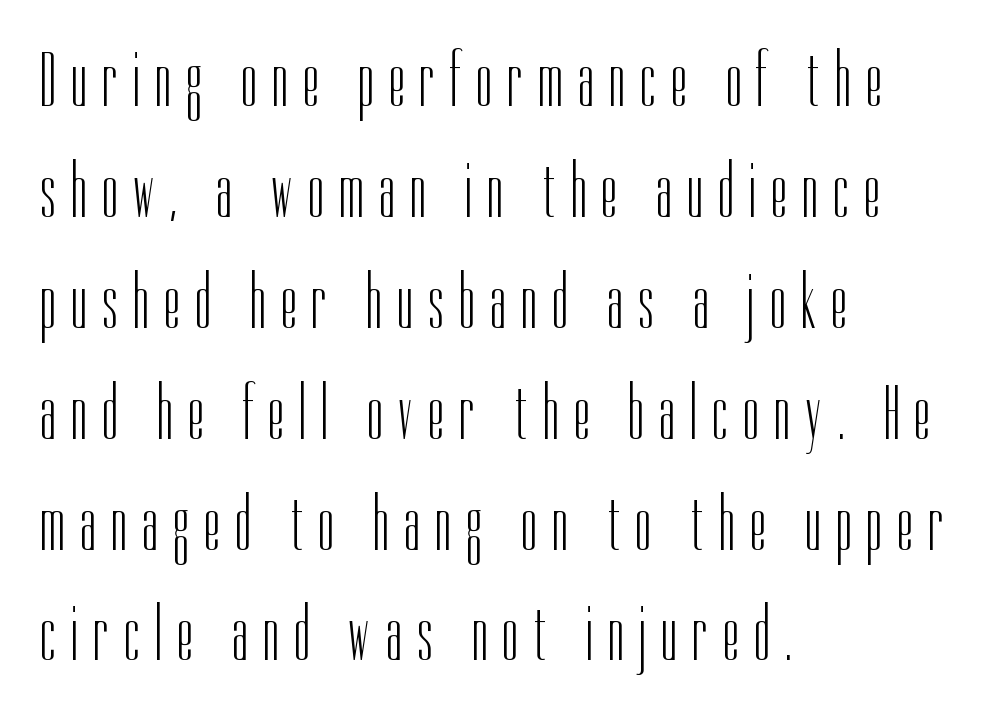
What stands out about the letter spacing? Its width — letters are far apart. Normally led — the rows are evenly, conventionally spaced. Varying glyph widths throughout — classic text-font behaviour. The type sits square on the baseline with zero lean.
